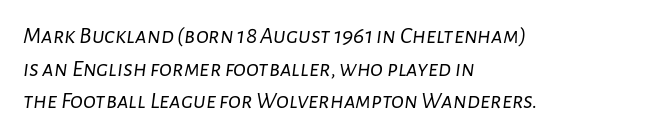
Q: Is the text bold? A: No.
Q: Is the text italic (slanted)? A: Yes, it leans right by about 7 degrees.
Q: Is the text underlined? A: No.
Q: How is the paragraph aligned? A: Left-aligned.
Q: Is the spacing between letters normal or unusually wide? A: Normal.
Q: Is the spacing between lines tight, normal or loose? A: Normal.
